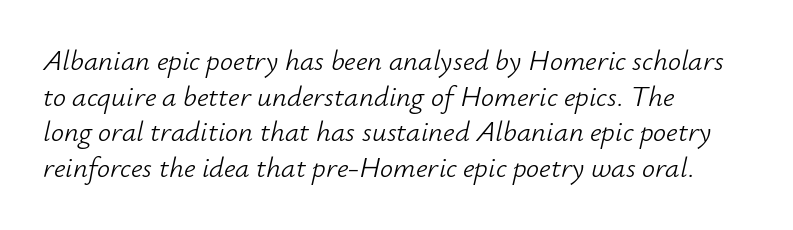
The image shows 29 px light type, italic (leaning right); set left-aligned, line spacing 1.23x, normal letter spacing, not underlined; low stroke contrast and a small x-height.
